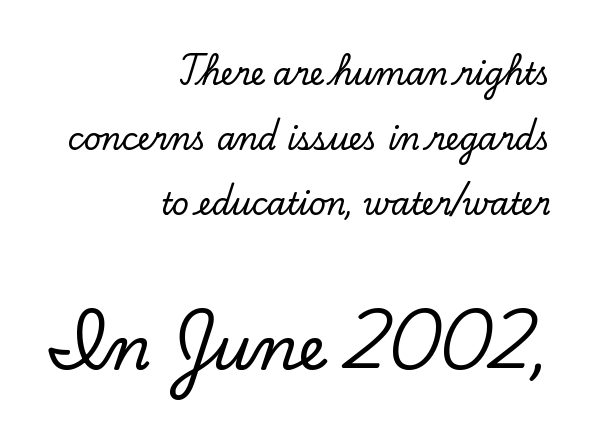
Q: Is the text italic (slanted)? A: Yes.
Q: Is the typeface a serif or a sans-serif typeface? A: Serif.
Q: Is the text underlined? A: No.
Q: How is the paragraph aligned? A: Right-aligned.
Q: Is the spacing between letters normal or unusually wide? A: Normal.
Q: Is the spacing between lines tight, normal or loose? A: Loose.
Q: Which block of text is set in a larger size, the first (top) or the second (bottom)? A: The second (bottom) one.
Q: Width (condensed, normal, or wide)? A: Normal.
Q: Stroke contrast? A: Low.
Q: x-height? A: Small.
Q: Monospaced? A: No.
